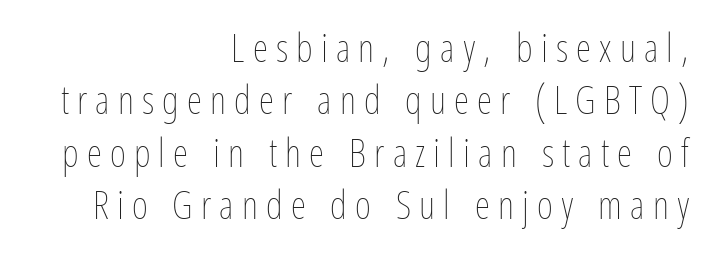
Quick note: underline off. Posture: vertical. Compared with typical body copy, the letter spacing here is much looser. Is this a fixed-width face? No — the glyphs have proportional, varying widths. The weight tops out at a normal text grade.
